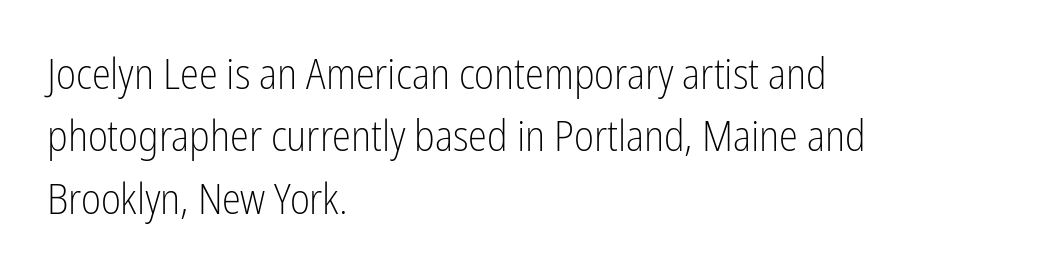
The image shows 43 px light, condensed sans-serif type, upright; set left-aligned, normal line spacing (1.45x), normal letter spacing, not underlined; low stroke contrast and a medium x-height.
